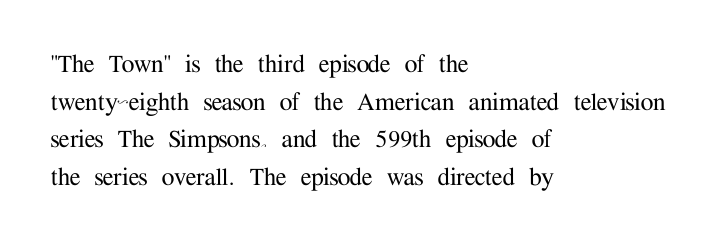
Q: Is the text italic (slanted)? A: No, it is upright.
Q: Is the typeface a serif or a sans-serif typeface? A: Serif.
Q: Is the text underlined? A: No.
Q: How is the paragraph aligned? A: Left-aligned.
Q: Is the spacing between letters normal or unusually wide? A: Normal.
Q: Is the spacing between lines tight, normal or loose? A: Normal.
Q: Width (condensed, normal, or wide)? A: Normal.
Q: Stroke contrast? A: Medium.
Q: x-height? A: Medium.
Q: Monospaced? A: No.
